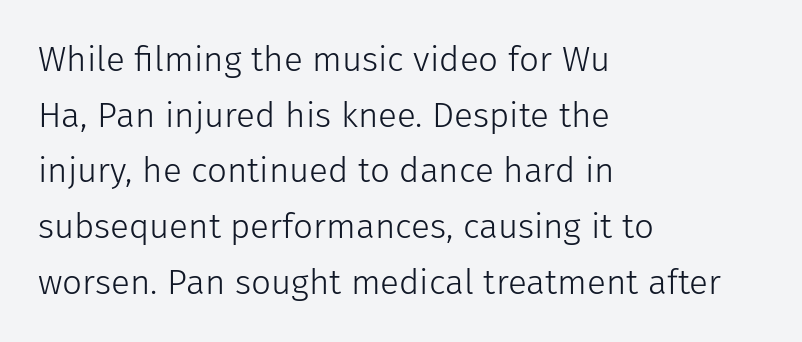
Q: Is the text bold? A: No.
Q: Is the text italic (slanted)? A: No, it is upright.
Q: Is the typeface a serif or a sans-serif typeface? A: Sans-serif.
Q: Is the text underlined? A: No.
Q: How is the paragraph aligned? A: Left-aligned.
Q: Is the spacing between letters normal or unusually wide? A: Normal.
Q: Is the spacing between lines tight, normal or loose? A: Normal.
Q: Width (condensed, normal, or wide)? A: Normal.
Q: Stroke contrast? A: Low.
Q: x-height? A: Medium.
Q: Monospaced? A: No.
